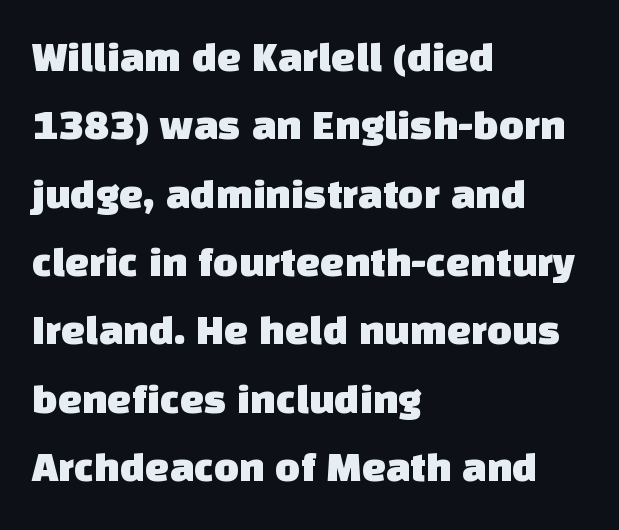
The image shows 43 px sans-serif type; set left-aligned, normal line spacing (1.59x), normal letter spacing, not underlined; low stroke contrast and a large x-height.
